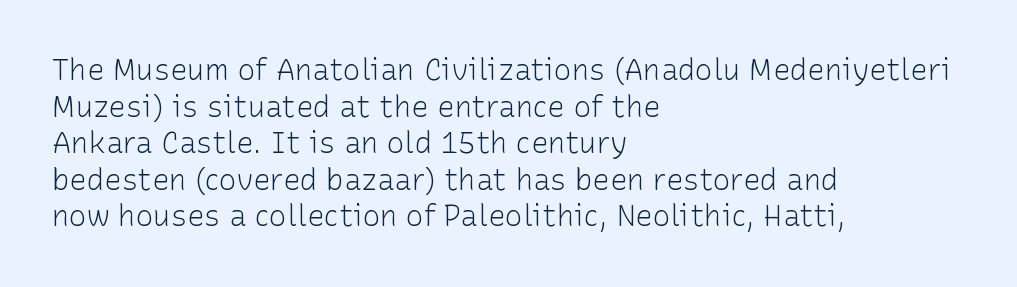
The image shows 29 px light sans-serif type, upright; set left-aligned, normal line spacing (1.26x), normal letter spacing, not underlined; low stroke contrast and a medium x-height.
